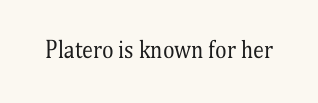
The image shows 22 px text type, upright; set normal letter spacing, not underlined.
